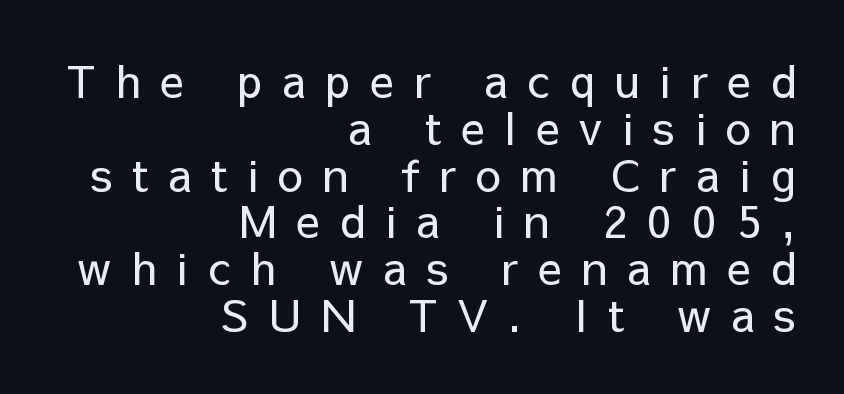
The image shows 45 px regular-weight sans-serif type, upright; set right-aligned, tight line spacing (1.04x), unusually wide letter spacing (+0.44 em), not underlined; low stroke contrast and a medium x-height.
